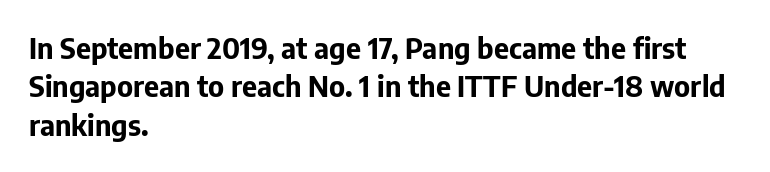
Q: Is the text bold? A: Yes.
Q: Is the text italic (slanted)? A: No, it is upright.
Q: Is the typeface a serif or a sans-serif typeface? A: Sans-serif.
Q: Is the text underlined? A: No.
Q: How is the paragraph aligned? A: Left-aligned.
Q: Is the spacing between letters normal or unusually wide? A: Normal.
Q: Is the spacing between lines tight, normal or loose? A: Normal.
Q: Width (condensed, normal, or wide)? A: Normal.
Q: Stroke contrast? A: Low.
Q: x-height? A: Medium.
Q: Monospaced? A: No.
